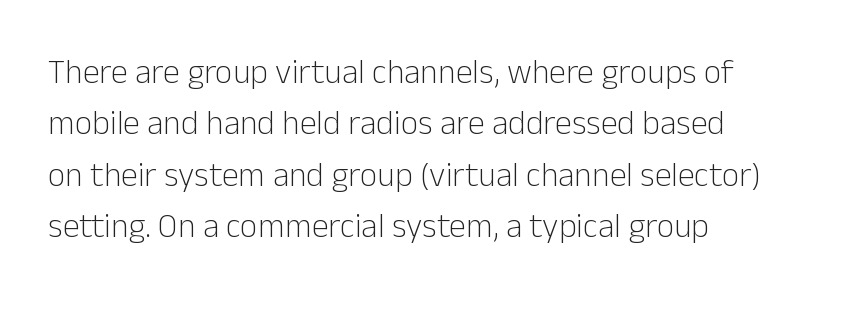
How would I describe the line gaps? Plain and ordinary. Words float on clear page, feet unadorned. On a weight scale, this lands at 450 or below. The rag falls on the right side of this text block. Serif or sans? Sans — the stroke terminals are bare. Tracking here is standard; glyphs follow each other at the usual distance.
